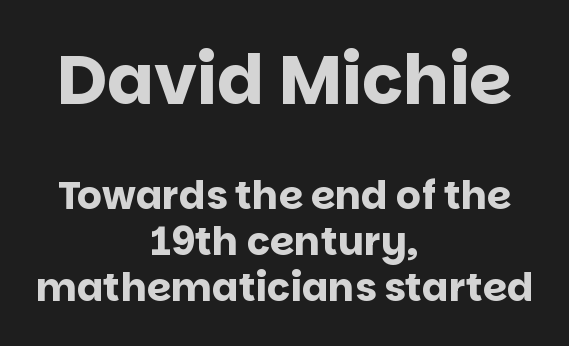
{"serif": "no", "italic": "no", "bold": "yes", "weight": "bold", "width": "normal", "stroke_contrast": "low", "x_height": "large", "monospaced": "no", "underline": "no", "align": "center", "line_spacing_ratio": 1.18, "letter_spacing": "normal", "letter_spacing_em": 0.0, "larger_block": "first", "size_ratio": 1.77, "glyph_px": 69}
